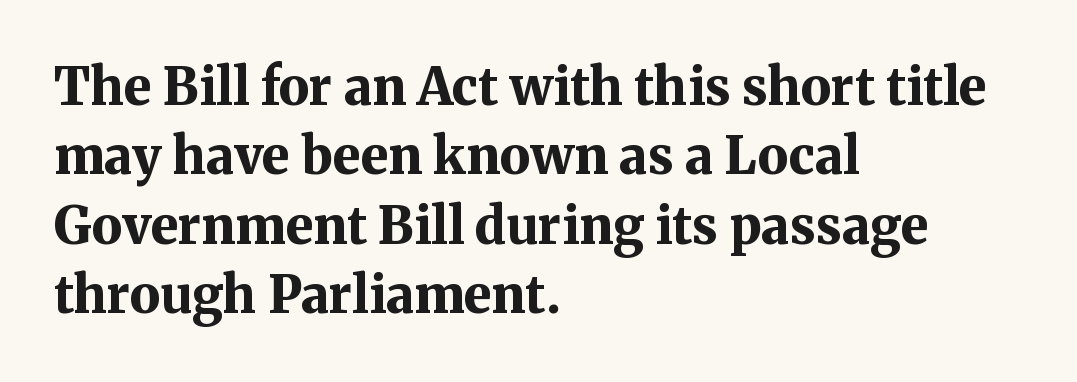
The image shows 51 px bold serif type, upright; set left-aligned, normal line spacing (1.36x), normal letter spacing, not underlined; medium stroke contrast and a medium x-height.
